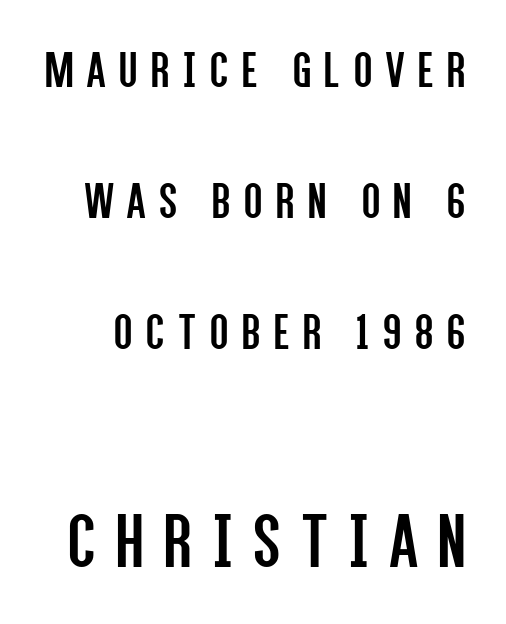
Q: Is the text bold? A: No.
Q: Is the text italic (slanted)? A: No, it is upright.
Q: Is the typeface a serif or a sans-serif typeface? A: Sans-serif.
Q: Is the text underlined? A: No.
Q: Is the spacing between letters normal or unusually wide? A: Unusually wide.
Q: Is the spacing between lines tight, normal or loose? A: Loose.
Q: Which block of text is set in a larger size, the first (top) or the second (bottom)? A: The second (bottom) one.
Q: Width (condensed, normal, or wide)? A: Condensed.
Q: Stroke contrast? A: Low.
Q: x-height? A: Large.
Q: Monospaced? A: No.
